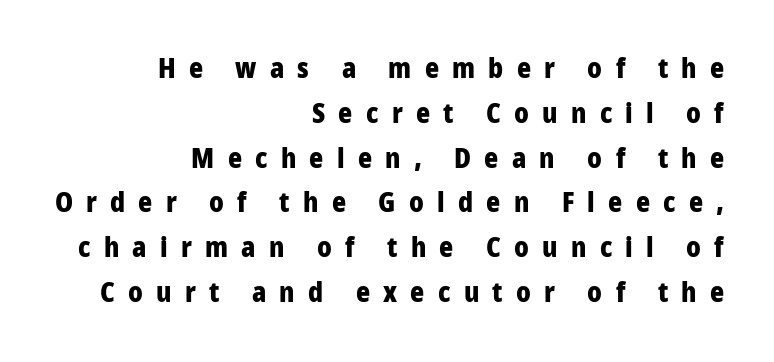
The image shows 27 px bold type, upright; set right-aligned, normal line spacing (1.66x), unusually wide letter spacing (+0.49 em), not underlined.
